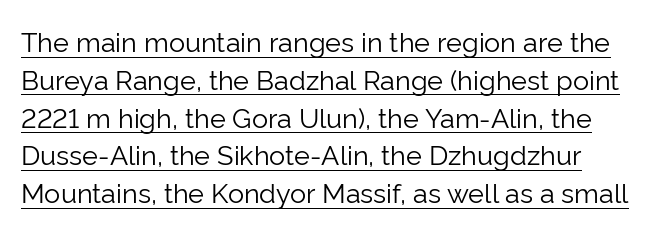
{"italic": "no", "bold": "no", "underline": "yes", "line_spacing": "normal", "line_spacing_ratio": 1.4, "letter_spacing": "normal", "letter_spacing_em": 0.0, "glyph_px": 27}
